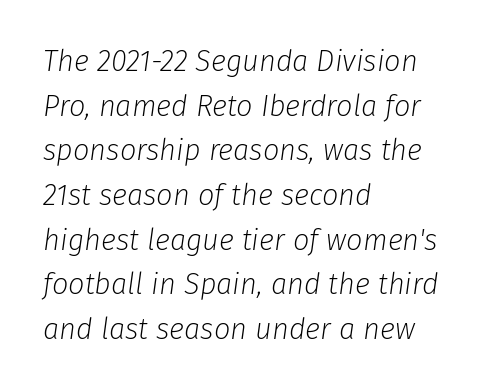
The image shows 29 px light type, italic (leaning right); set left-aligned, normal line spacing (1.54x), normal letter spacing, not underlined; low stroke contrast and a medium x-height.
